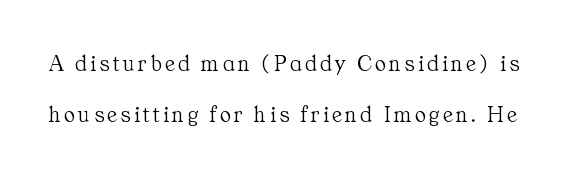
Q: Is the text bold? A: No.
Q: Is the text italic (slanted)? A: No, it is upright.
Q: Is the text underlined? A: No.
Q: Is the spacing between lines tight, normal or loose? A: Loose.
